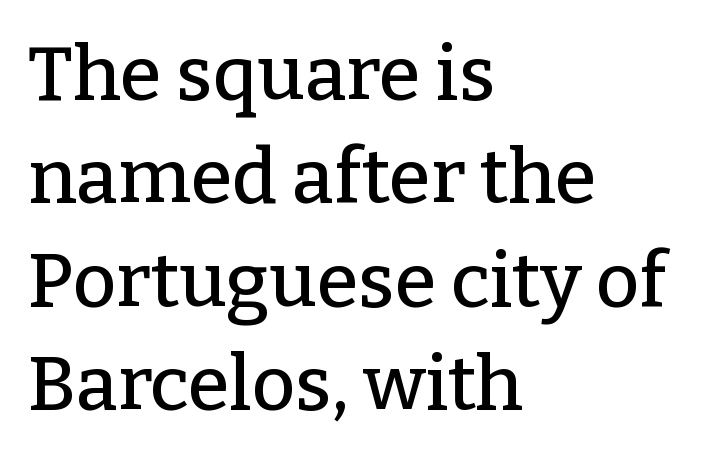
{"serif": "yes", "italic": "no", "width": "normal", "stroke_contrast": "low", "x_height": "medium", "monospaced": "no", "underline": "no", "align": "left", "line_spacing": "normal", "line_spacing_ratio": 1.36, "letter_spacing": "normal", "letter_spacing_em": 0.0, "glyph_px": 76}
